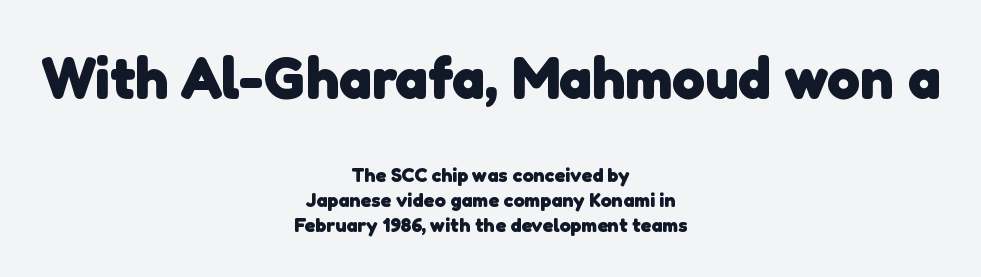
Q: Is the text bold? A: Yes.
Q: Is the typeface a serif or a sans-serif typeface? A: Sans-serif.
Q: Is the text underlined? A: No.
Q: How is the paragraph aligned? A: Centered.
Q: Is the spacing between letters normal or unusually wide? A: Normal.
Q: Is the spacing between lines tight, normal or loose? A: Normal.
Q: Which block of text is set in a larger size, the first (top) or the second (bottom)? A: The first (top) one.
Q: Width (condensed, normal, or wide)? A: Normal.
Q: Stroke contrast? A: Low.
Q: x-height? A: Medium.
Q: Monospaced? A: No.
